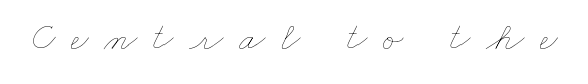
{"bold": "no", "weight": "thin", "width": "wide", "stroke_contrast": "low", "x_height": "small", "monospaced": "no", "underline": "no", "letter_spacing": "wide", "letter_spacing_em": 0.4, "glyph_px": 39}
